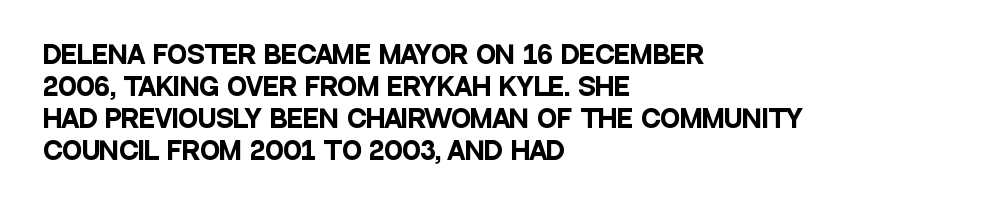
Q: Is the text bold? A: Yes.
Q: Is the text italic (slanted)? A: No, it is upright.
Q: Is the text underlined? A: No.
Q: How is the paragraph aligned? A: Left-aligned.
Q: Is the spacing between letters normal or unusually wide? A: Normal.
Q: Is the spacing between lines tight, normal or loose? A: Normal.
